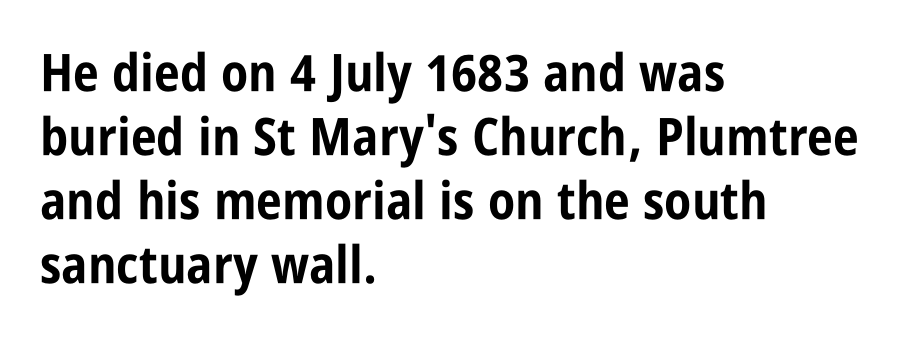
Horizontally, the lines are justified to the leading edge only. Font category for this specimen: sans-serif. Descenders hang freely into open space. Character widths vary here, with narrow letters taking less room than wide ones. Style check: upright.
